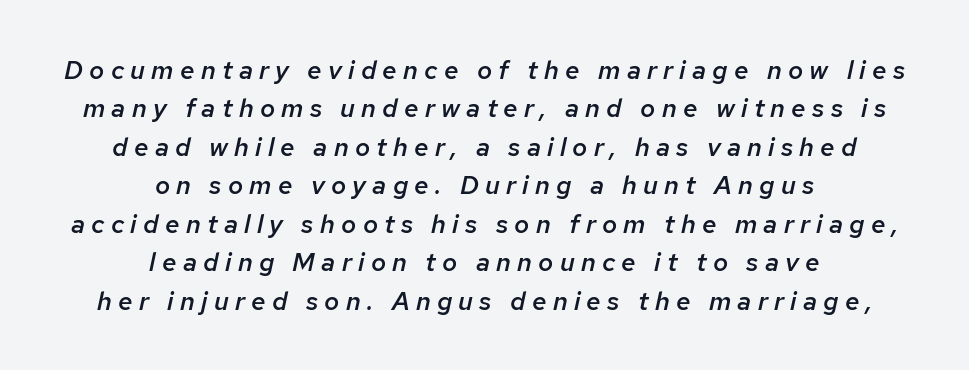
{"italic": "yes", "lean": "right", "slant_degrees": 12, "bold": "semi", "underline": "no", "align": "center", "line_spacing": "normal", "line_spacing_ratio": 1.48, "letter_spacing": "wide", "letter_spacing_em": 0.24, "glyph_px": 26}
